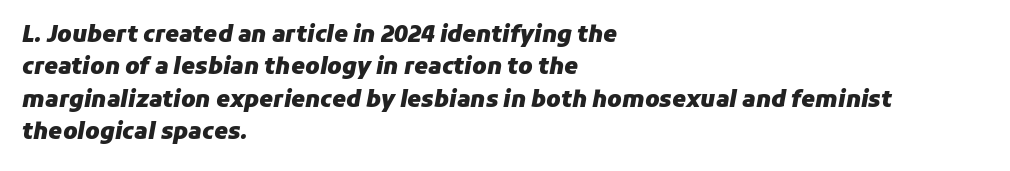
The passage shown stacks its lines at a standard gap. Students, note that the glyphs here touch the page at normal intervals. Strokes here are thick enough to call this a true bold. Slant detected: the letters are inclined.
